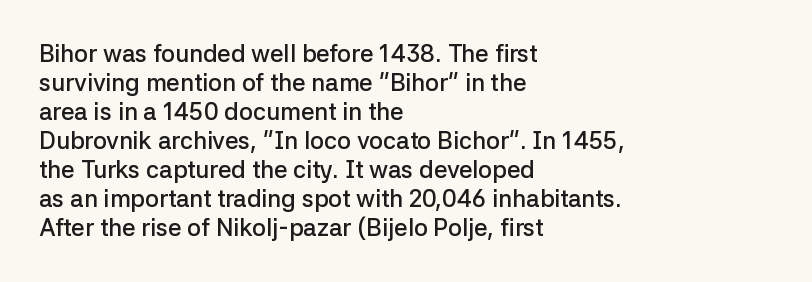
Q: Is the text bold? A: Semi-bold.
Q: Is the text italic (slanted)? A: No, it is upright.
Q: Is the text underlined? A: No.
Q: How is the paragraph aligned? A: Left-aligned.
Q: Is the spacing between letters normal or unusually wide? A: Normal.
